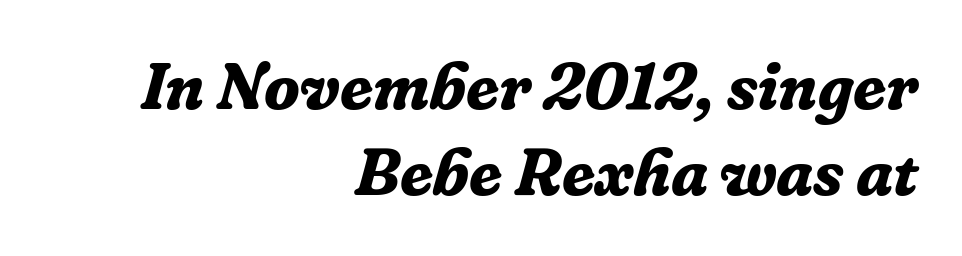
{"serif": "yes", "italic": "yes", "lean": "right", "slant_degrees": 16, "bold": "yes", "weight": "bold", "width": "normal", "stroke_contrast": "low", "x_height": "medium", "monospaced": "no", "underline": "no", "align": "right", "line_spacing": "normal", "line_spacing_ratio": 1.3, "letter_spacing": "normal", "letter_spacing_em": 0.0, "glyph_px": 66}
